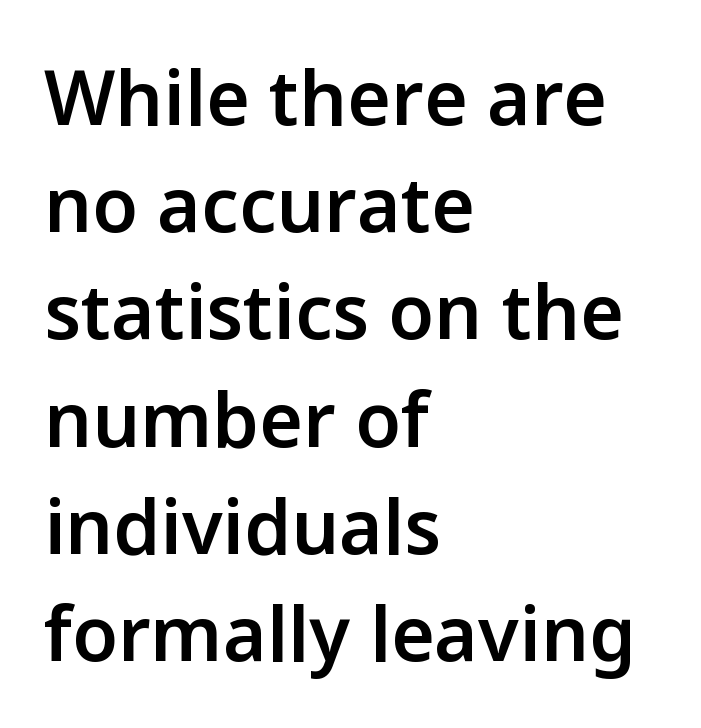
{"serif": "no", "italic": "no", "bold": "semi", "weight": "semibold", "width": "normal", "stroke_contrast": "low", "x_height": "medium", "monospaced": "no", "underline": "no", "align": "left", "line_spacing": "normal", "line_spacing_ratio": 1.43, "letter_spacing": "normal", "letter_spacing_em": 0.0, "glyph_px": 75}
